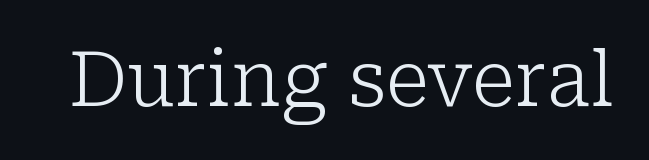
Is there any slant? The stems are plumb. The characters display serif detailing at their extremities. You could not count columns in this text — the font is proportionally spaced. Observe the ordinary spacing: letters are neighbours, not strangers.
